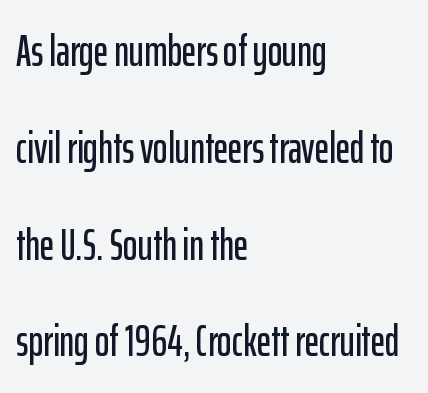
{"serif": "no", "italic": "no", "width": "condensed", "stroke_contrast": "low", "x_height": "medium", "monospaced": "no", "underline": "no", "align": "left", "line_spacing": "loose", "line_spacing_ratio": 2.2, "letter_spacing": "normal", "letter_spacing_em": 0.0, "glyph_px": 44}
